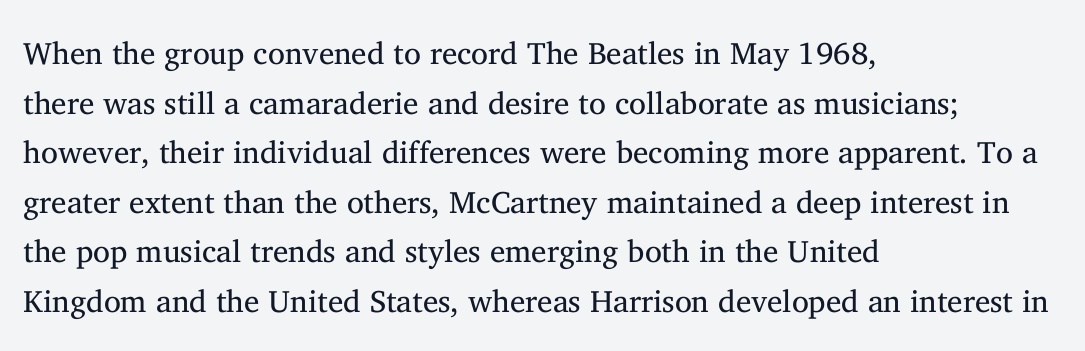
The image shows 31 px regular-weight serif type, upright; set left-aligned, normal line spacing (1.6x), normal letter spacing, not underlined; medium stroke contrast and a medium x-height.
